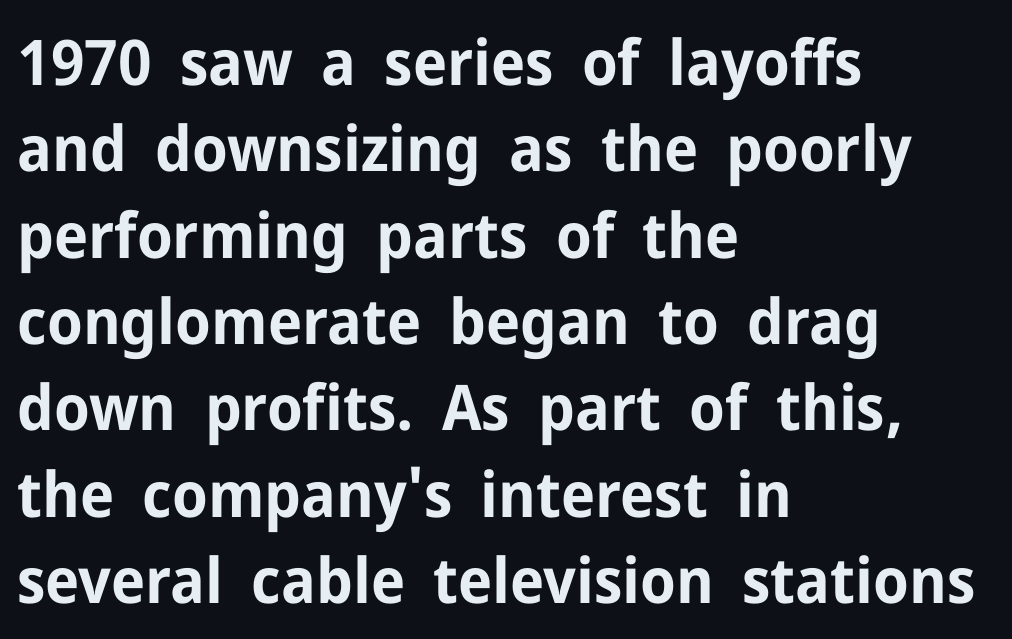
Spacing verdict: proportional, widths tailored to each character. Line beginnings align vertically; line endings do not. These lines are composed in type without serifs. Glance below the letters and you will spot only blank space. These words are printed bold, with thick strokes throughout. Whoever set this chose a conventional vertical rhythm.
